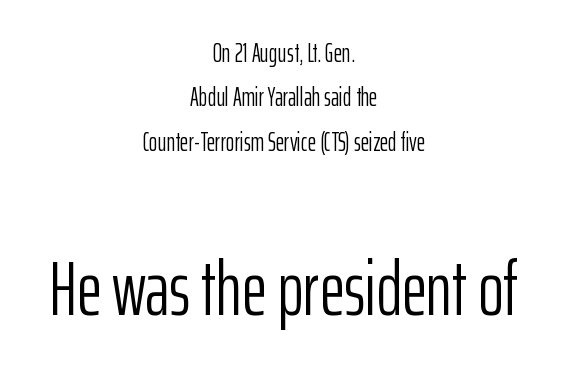
{"serif": "no", "italic": "no", "bold": "no", "weight": "light", "width": "condensed", "stroke_contrast": "low", "x_height": "medium", "monospaced": "no", "underline": "no", "align": "center", "line_spacing_ratio": 1.71, "letter_spacing": "normal", "letter_spacing_em": 0.0, "larger_block": "second", "size_ratio": 2.96, "glyph_px": 77}
